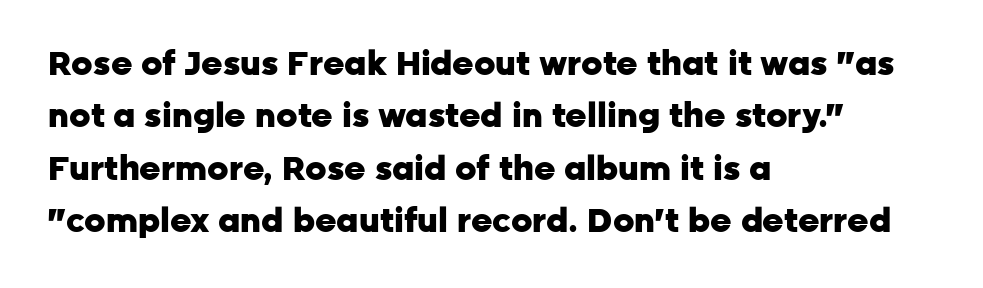
Which margin do the lines hug? The left one — the right edge is uneven. One glance says typical: line gaps are just what's usual. What weight is shown? A full bold with thick strokes. The typeface chosen for these lines omits serifs. This is roman type, the default non-slanted kind. Default kerning and tracking; the words read as compact shapes.
